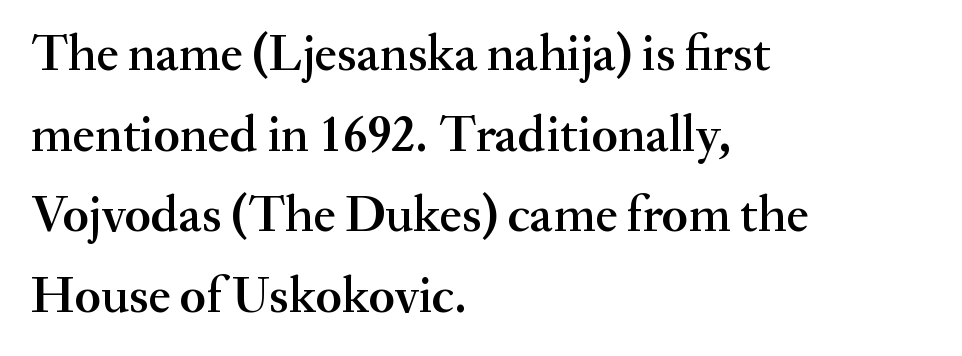
{"serif": "yes", "italic": "no", "bold": "semi", "weight": "semibold", "width": "normal", "stroke_contrast": "medium", "x_height": "small", "monospaced": "no", "underline": "no", "align": "left", "line_spacing": "normal", "line_spacing_ratio": 1.58, "letter_spacing": "normal", "letter_spacing_em": 0.0, "glyph_px": 51}
